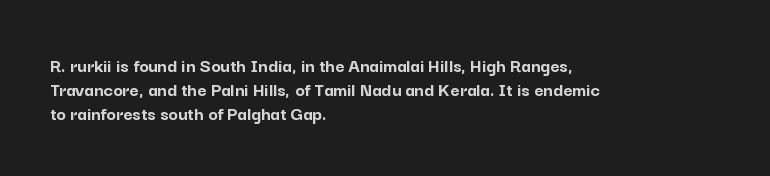
Posture: upright roman. Between one letter and the next there's only the usual sliver of space. Layout note: lines flush left. Clear beneath every line of the passage. The characters look thick and weighty, a clear bold.
